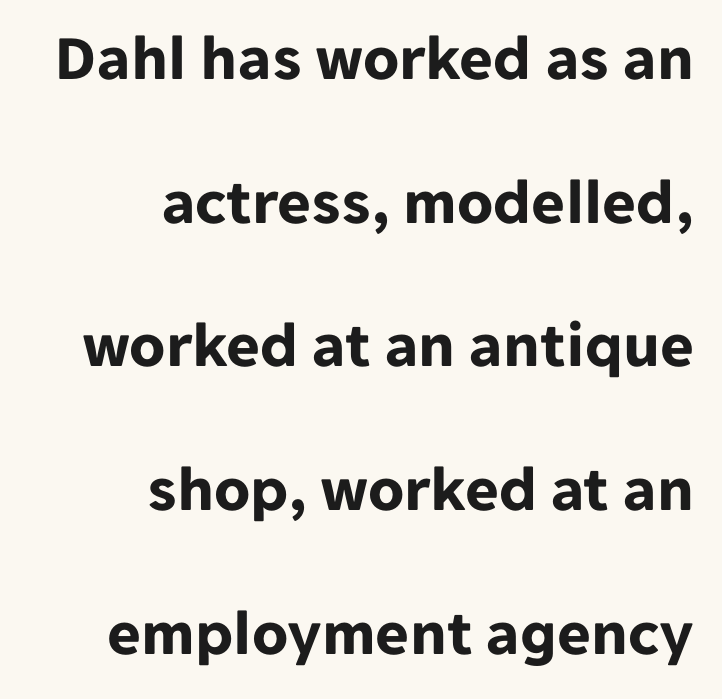
{"serif": "no", "italic": "no", "bold": "yes", "weight": "bold", "width": "normal", "stroke_contrast": "low", "x_height": "medium", "monospaced": "no", "underline": "no", "align": "right", "line_spacing": "loose", "line_spacing_ratio": 2.21, "letter_spacing": "normal", "letter_spacing_em": 0.0, "glyph_px": 65}
